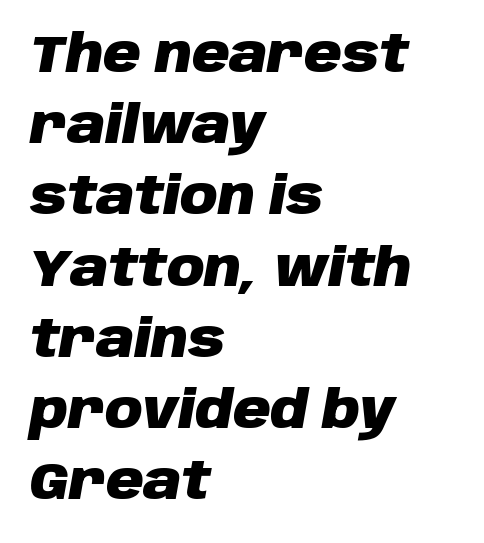
Q: Is the text bold? A: Yes.
Q: Is the text italic (slanted)? A: Yes, it leans right by about 10 degrees.
Q: Is the text underlined? A: No.
Q: How is the paragraph aligned? A: Left-aligned.
Q: Is the spacing between letters normal or unusually wide? A: Normal.
Q: Is the spacing between lines tight, normal or loose? A: Normal.
Q: Width (condensed, normal, or wide)? A: Normal.
Q: Stroke contrast? A: Low.
Q: x-height? A: Large.
Q: Monospaced? A: No.
